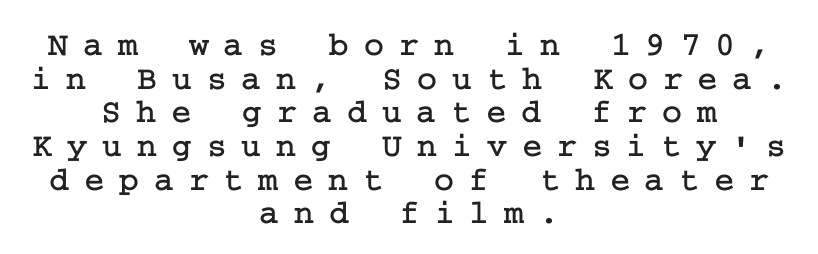
Q: Is the text italic (slanted)? A: No, it is upright.
Q: Is the typeface a serif or a sans-serif typeface? A: Serif.
Q: Is the text underlined? A: No.
Q: How is the paragraph aligned? A: Centered.
Q: Is the spacing between letters normal or unusually wide? A: Unusually wide.
Q: Is the spacing between lines tight, normal or loose? A: Tight.
Q: Width (condensed, normal, or wide)? A: Normal.
Q: Stroke contrast? A: Low.
Q: x-height? A: Medium.
